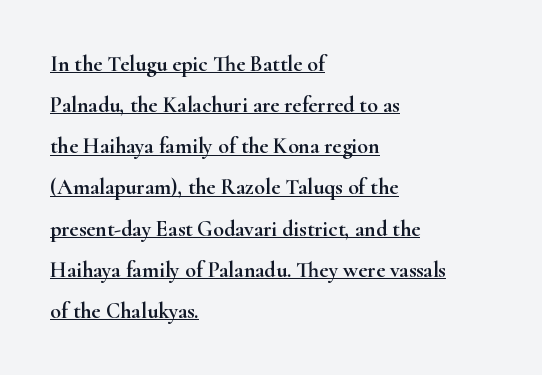
Compared with undecorated copy, this sample adds a rule below the words. The gaps between neighbouring characters are ordinary and unremarkable. Characters remain perfectly vertical along every line. Line starts are locked; line ends wander.
